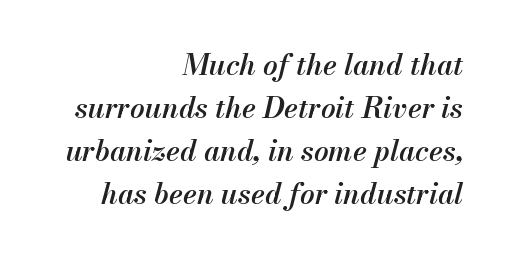
{"italic": "yes", "lean": "right", "slant_degrees": 13, "bold": "semi", "weight": "semibold", "width": "normal", "stroke_contrast": "medium", "x_height": "small", "monospaced": "no", "underline": "no", "align": "right", "line_spacing": "normal", "line_spacing_ratio": 1.48, "letter_spacing": "normal", "letter_spacing_em": 0.0, "glyph_px": 29}
